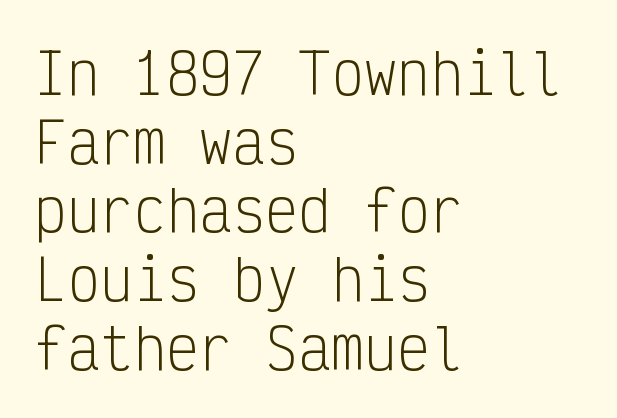
{"serif": "no", "italic": "no", "bold": "no", "weight": "light", "width": "condensed", "stroke_contrast": "low", "x_height": "medium", "monospaced": "yes", "underline": "no", "align": "left", "line_spacing": "normal", "line_spacing_ratio": 1.25, "letter_spacing": "normal", "letter_spacing_em": 0.0, "glyph_px": 55}
